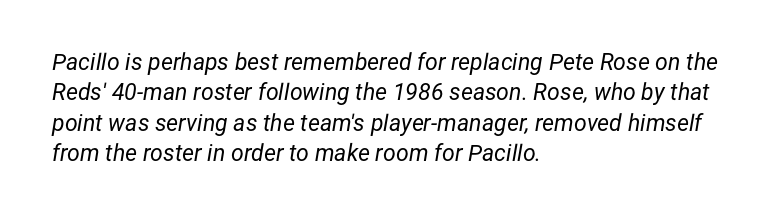
Q: Is the text bold? A: No.
Q: Is the text italic (slanted)? A: Yes, it leans right by about 12 degrees.
Q: Is the text underlined? A: No.
Q: How is the paragraph aligned? A: Left-aligned.
Q: Is the spacing between letters normal or unusually wide? A: Normal.
Q: Is the spacing between lines tight, normal or loose? A: Normal.
